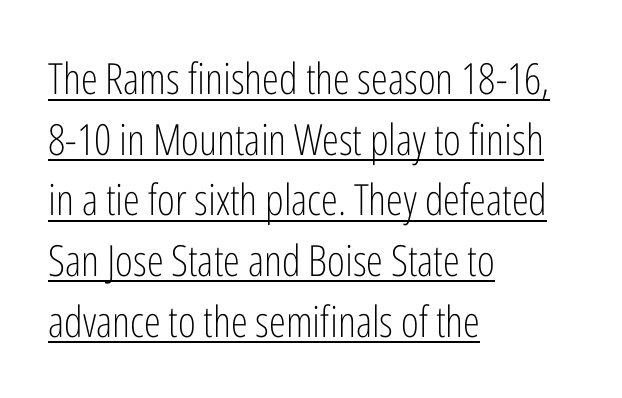
Q: Is the text bold? A: No.
Q: Is the text italic (slanted)? A: No, it is upright.
Q: Is the typeface a serif or a sans-serif typeface? A: Sans-serif.
Q: Is the text underlined? A: Yes.
Q: How is the paragraph aligned? A: Left-aligned.
Q: Is the spacing between letters normal or unusually wide? A: Normal.
Q: Is the spacing between lines tight, normal or loose? A: Normal.
Q: Width (condensed, normal, or wide)? A: Condensed.
Q: Stroke contrast? A: Low.
Q: x-height? A: Medium.
Q: Monospaced? A: No.
